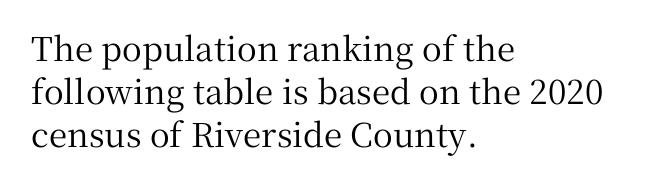
The image shows 33 px serif type, upright; set left-aligned, normal line spacing (1.3x), normal letter spacing, not underlined; medium stroke contrast and a medium x-height.
